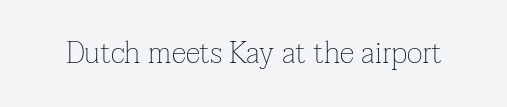
{"serif": "yes", "italic": "no", "bold": "no", "weight": "thin", "width": "normal", "stroke_contrast": "low", "x_height": "medium", "monospaced": "no", "underline": "no", "letter_spacing": "normal", "letter_spacing_em": 0.0, "glyph_px": 30}
